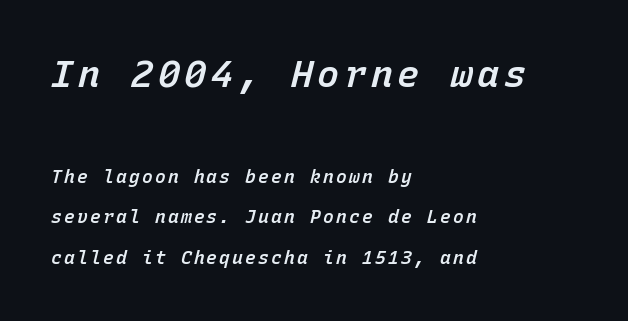
{"italic": "yes", "lean": "right", "slant_degrees": 15, "bold": "semi", "weight": "semibold", "width": "normal", "stroke_contrast": "low", "x_height": "medium", "monospaced": "yes", "underline": "no", "align": "left", "line_spacing": "loose", "line_spacing_ratio": 2.27, "larger_block": "first", "size_ratio": 2.06, "glyph_px": 37}
